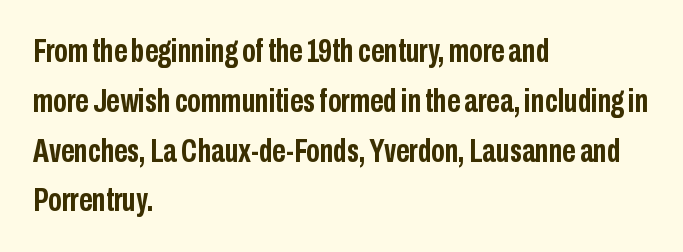
The image shows 33 px semibold, condensed sans-serif type, upright; set left-aligned, normal line spacing (1.51x), normal letter spacing, not underlined; low stroke contrast and a medium x-height.
